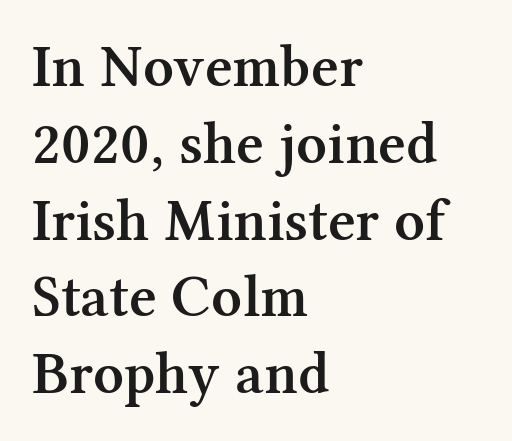
Lines of text with bare space underneath. The lines in this sample share a left origin and differ only in where they stop. Vertical strokes here are truly vertical. The rendering keeps characters at their native spacing. The passage shown stacks its lines at a standard gap.
